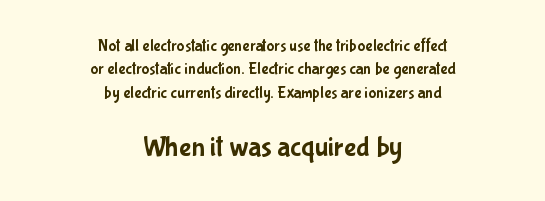
Q: Is the text italic (slanted)? A: No, it is upright.
Q: Is the typeface a serif or a sans-serif typeface? A: Sans-serif.
Q: Is the text underlined? A: No.
Q: How is the paragraph aligned? A: Centered.
Q: Is the spacing between letters normal or unusually wide? A: Normal.
Q: Is the spacing between lines tight, normal or loose? A: Normal.
Q: Which block of text is set in a larger size, the first (top) or the second (bottom)? A: The second (bottom) one.
Q: Width (condensed, normal, or wide)? A: Condensed.
Q: Stroke contrast? A: Low.
Q: x-height? A: Medium.
Q: Monospaced? A: No.
